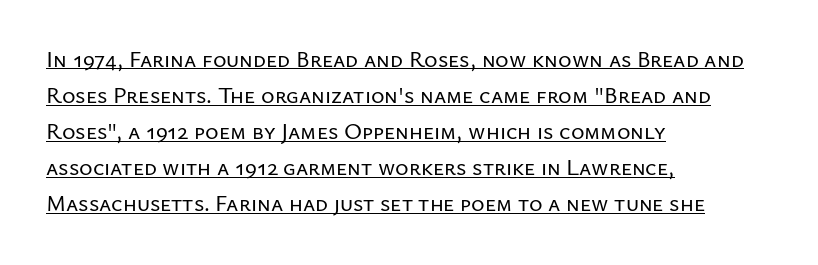
The image shows 23 px text type, upright; set left-aligned, normal line spacing (1.57x), normal letter spacing, underlined.
